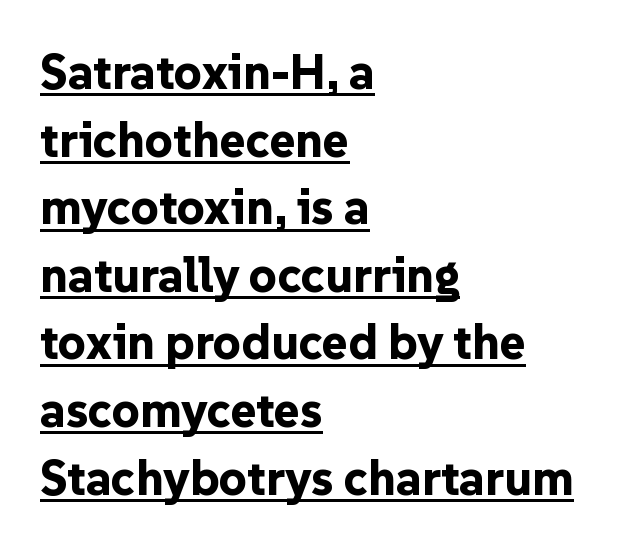
Q: Is the text bold? A: Yes.
Q: Is the text italic (slanted)? A: No, it is upright.
Q: Is the typeface a serif or a sans-serif typeface? A: Sans-serif.
Q: Is the text underlined? A: Yes.
Q: How is the paragraph aligned? A: Left-aligned.
Q: Is the spacing between letters normal or unusually wide? A: Normal.
Q: Is the spacing between lines tight, normal or loose? A: Normal.
Q: Width (condensed, normal, or wide)? A: Normal.
Q: Stroke contrast? A: Low.
Q: x-height? A: Medium.
Q: Monospaced? A: No.
